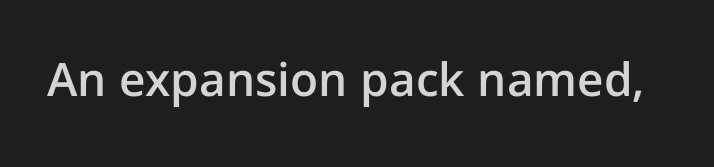
Are there feet on the stems? There aren't — it's a sans. The passage shown is not underscored anywhere. This sample uses an upright cut, with every glyph sitting square on the baseline. Proportional: the letters do not fall into vertical columns. A typesetter would call this zero additional tracking.
